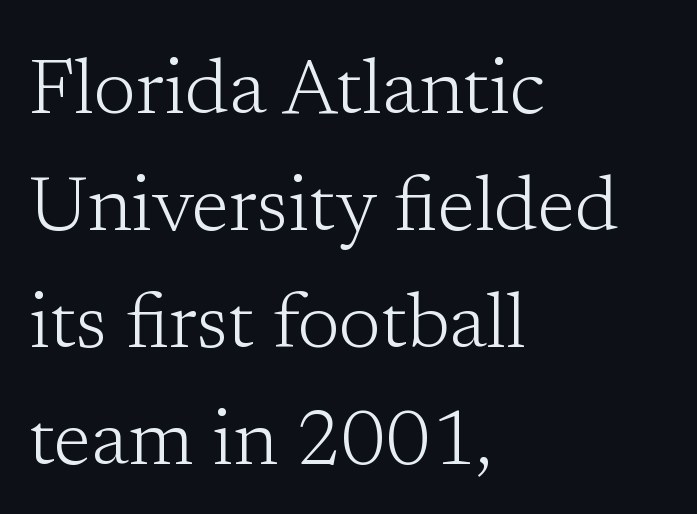
Do the characters align in a grid? No, the font is proportional. Stems here are at most as thick as an everyday book face. Posture: straight, roman, zero tilt. Compared with typical body copy, the letter spacing here is the same. Nobody drew a line under any word here.
